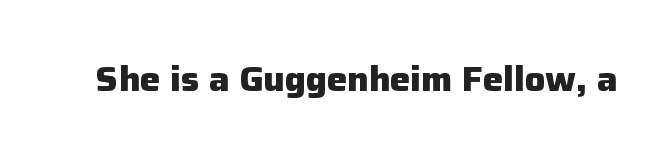
Q: Is the text bold? A: Yes.
Q: Is the text italic (slanted)? A: No, it is upright.
Q: Is the typeface a serif or a sans-serif typeface? A: Sans-serif.
Q: Is the text underlined? A: No.
Q: Is the spacing between letters normal or unusually wide? A: Normal.
Q: Width (condensed, normal, or wide)? A: Normal.
Q: Stroke contrast? A: Low.
Q: x-height? A: Medium.
Q: Monospaced? A: No.
